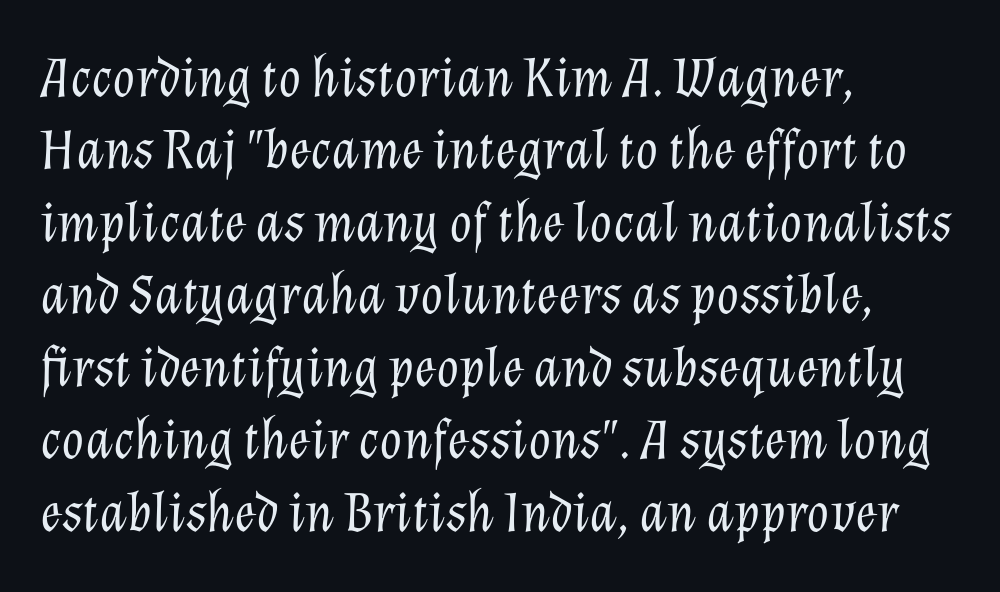
The image shows 58 px light type, italic (leaning right); set left-aligned, normal line spacing (1.25x), normal letter spacing, not underlined; low stroke contrast and a medium x-height.
